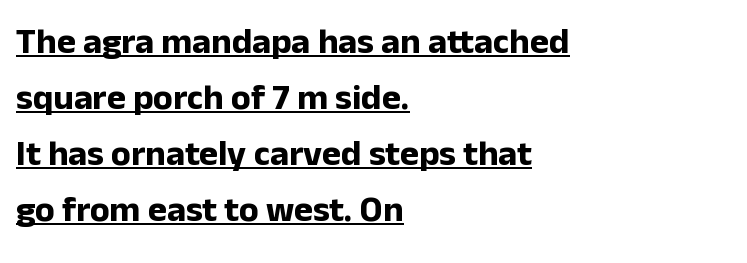
Q: Is the text bold? A: Yes.
Q: Is the text italic (slanted)? A: No, it is upright.
Q: Is the typeface a serif or a sans-serif typeface? A: Sans-serif.
Q: Is the text underlined? A: Yes.
Q: How is the paragraph aligned? A: Left-aligned.
Q: Is the spacing between letters normal or unusually wide? A: Normal.
Q: Is the spacing between lines tight, normal or loose? A: Normal.
Q: Width (condensed, normal, or wide)? A: Normal.
Q: Stroke contrast? A: Low.
Q: x-height? A: Medium.
Q: Monospaced? A: No.
